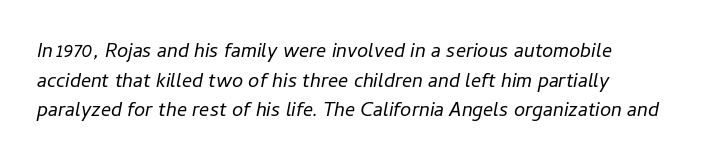
Q: Is the text bold? A: No.
Q: Is the text italic (slanted)? A: Yes, it leans right by about 11 degrees.
Q: Is the text underlined? A: No.
Q: Is the spacing between letters normal or unusually wide? A: Normal.
Q: Is the spacing between lines tight, normal or loose? A: Normal.
